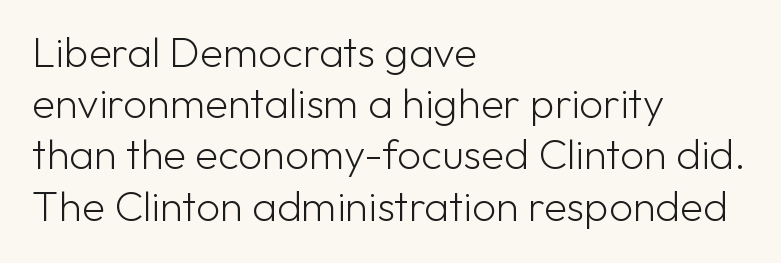
Q: Is the text bold? A: No.
Q: Is the text italic (slanted)? A: No, it is upright.
Q: Is the typeface a serif or a sans-serif typeface? A: Sans-serif.
Q: Is the text underlined? A: No.
Q: How is the paragraph aligned? A: Left-aligned.
Q: Is the spacing between letters normal or unusually wide? A: Normal.
Q: Width (condensed, normal, or wide)? A: Normal.
Q: Stroke contrast? A: Low.
Q: x-height? A: Medium.
Q: Monospaced? A: No.
